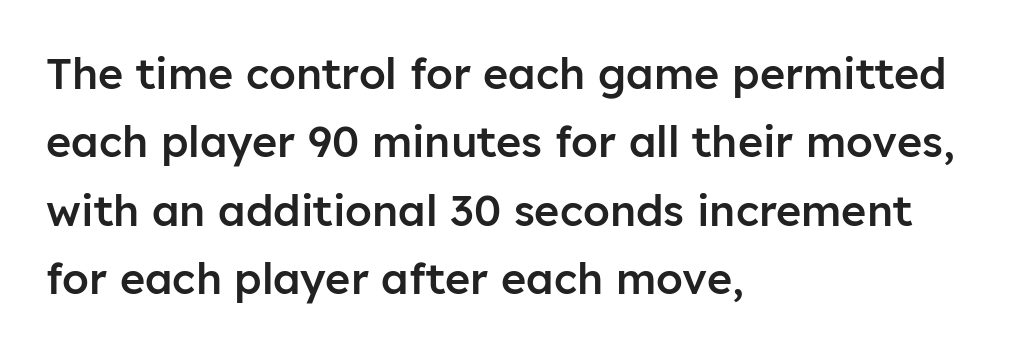
Whoever set this chose a conventional vertical rhythm. Stems and bowls a touch heavier than normal — semibold. The space beneath each line is pristine and unruled. Typographically, this falls in the sans-serif category. This is the regular roman posture of the typeface. How are the letters spaced? Ordinarily, with no added tracking.
